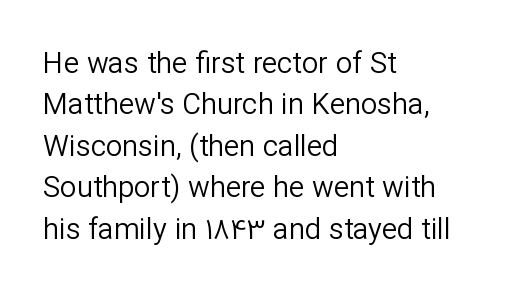
The image shows 29 px regular-weight sans-serif type, upright; set left-aligned, normal line spacing (1.43x), normal letter spacing, not underlined; low stroke contrast and a medium x-height.
